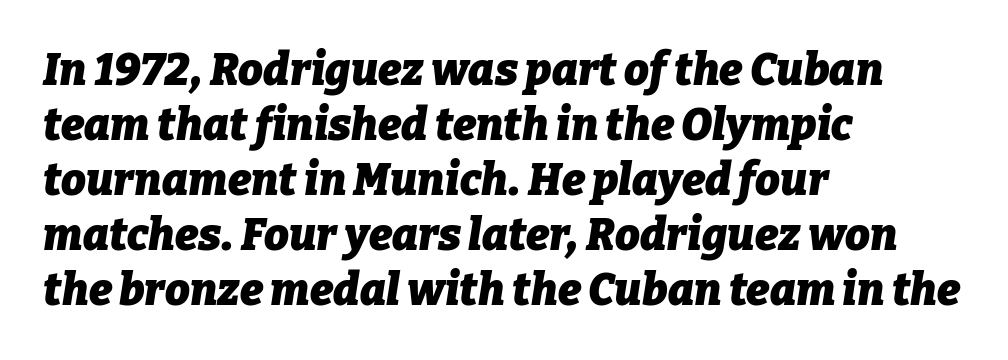
{"italic": "yes", "lean": "right", "slant_degrees": 9, "bold": "yes", "weight": "heavy", "width": "normal", "stroke_contrast": "low", "x_height": "medium", "monospaced": "no", "underline": "no", "align": "left", "line_spacing": "normal", "line_spacing_ratio": 1.25, "letter_spacing": "normal", "letter_spacing_em": 0.0, "glyph_px": 44}
